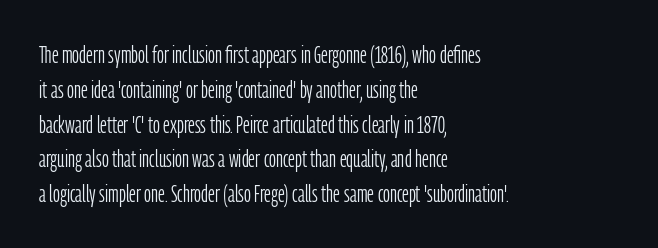
Q: Is the text bold? A: No.
Q: Is the text italic (slanted)? A: No, it is upright.
Q: Is the text underlined? A: No.
Q: How is the paragraph aligned? A: Left-aligned.
Q: Is the spacing between letters normal or unusually wide? A: Normal.
Q: Is the spacing between lines tight, normal or loose? A: Normal.
